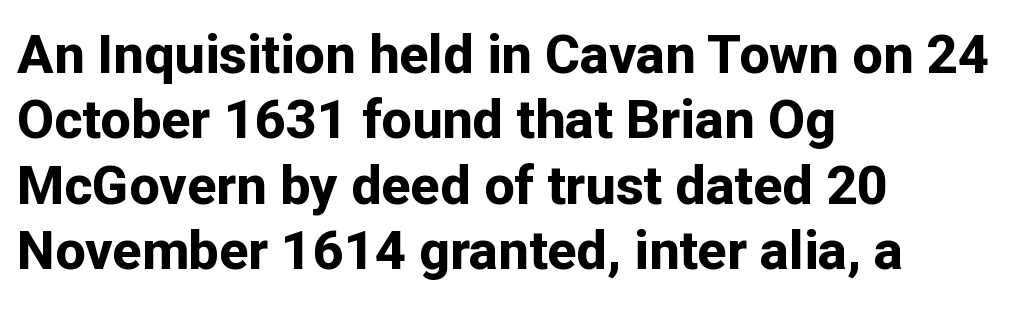
The image shows 54 px bold sans-serif type, upright; set left-aligned, line spacing 1.21x, normal letter spacing, not underlined; low stroke contrast and a medium x-height.
